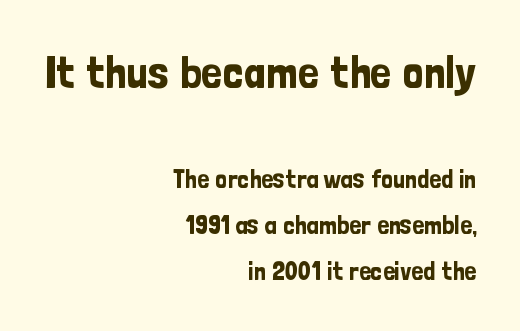
Classification — sans serif. Type size steps down from the first block to the second. Note the varied advance widths — an 'i' is clearly narrower than an 'm'. The specimen reads as upright at a glance. Words float on clear page, feet unadorned.
